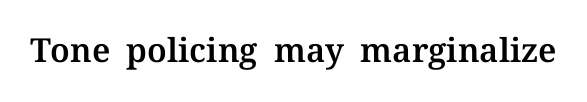
The image shows 33 px serif type, upright; set normal letter spacing, not underlined; medium stroke contrast and a medium x-height.
